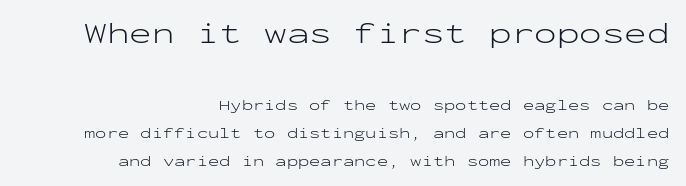
Q: Is the text bold? A: No.
Q: Is the text italic (slanted)? A: No, it is upright.
Q: Is the typeface a serif or a sans-serif typeface? A: Sans-serif.
Q: Is the text underlined? A: No.
Q: How is the paragraph aligned? A: Right-aligned.
Q: Is the spacing between letters normal or unusually wide? A: Normal.
Q: Which block of text is set in a larger size, the first (top) or the second (bottom)? A: The first (top) one.
Q: Width (condensed, normal, or wide)? A: Wide.
Q: Stroke contrast? A: Low.
Q: x-height? A: Medium.
Q: Monospaced? A: Yes.
